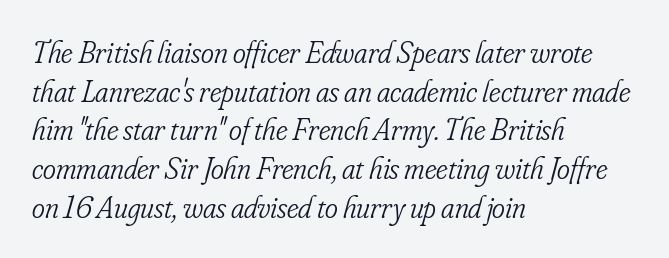
Q: Is the text bold? A: No.
Q: Is the text italic (slanted)? A: Yes, it leans right by about 16 degrees.
Q: Is the typeface a serif or a sans-serif typeface? A: Serif.
Q: Is the text underlined? A: No.
Q: How is the paragraph aligned? A: Left-aligned.
Q: Is the spacing between letters normal or unusually wide? A: Normal.
Q: Is the spacing between lines tight, normal or loose? A: Normal.
Q: Width (condensed, normal, or wide)? A: Condensed.
Q: Stroke contrast? A: Low.
Q: x-height? A: Small.
Q: Monospaced? A: No.
